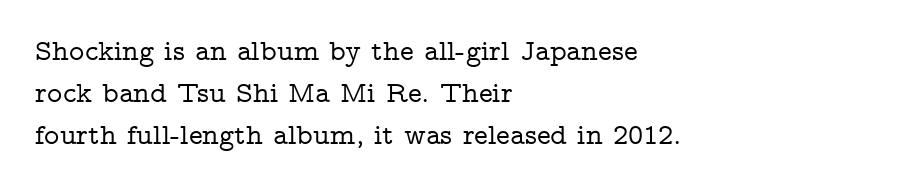
Q: Is the text italic (slanted)? A: No, it is upright.
Q: Is the typeface a serif or a sans-serif typeface? A: Serif.
Q: Is the text underlined? A: No.
Q: How is the paragraph aligned? A: Left-aligned.
Q: Is the spacing between letters normal or unusually wide? A: Normal.
Q: Is the spacing between lines tight, normal or loose? A: Normal.
Q: Width (condensed, normal, or wide)? A: Wide.
Q: Stroke contrast? A: Low.
Q: x-height? A: Medium.
Q: Monospaced? A: No.
